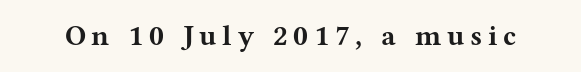
{"serif": "yes", "italic": "no", "bold": "yes", "weight": "bold", "width": "wide", "stroke_contrast": "medium", "x_height": "medium", "monospaced": "no", "underline": "no", "letter_spacing": "wide", "letter_spacing_em": 0.2, "glyph_px": 29}
